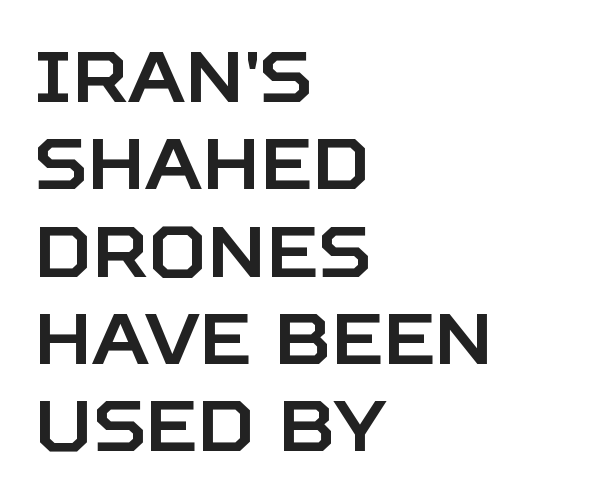
Q: Is the text italic (slanted)? A: No, it is upright.
Q: Is the typeface a serif or a sans-serif typeface? A: Sans-serif.
Q: Is the text underlined? A: No.
Q: How is the paragraph aligned? A: Left-aligned.
Q: Is the spacing between letters normal or unusually wide? A: Normal.
Q: Width (condensed, normal, or wide)? A: Normal.
Q: Stroke contrast? A: Low.
Q: x-height? A: Large.
Q: Monospaced? A: No.
